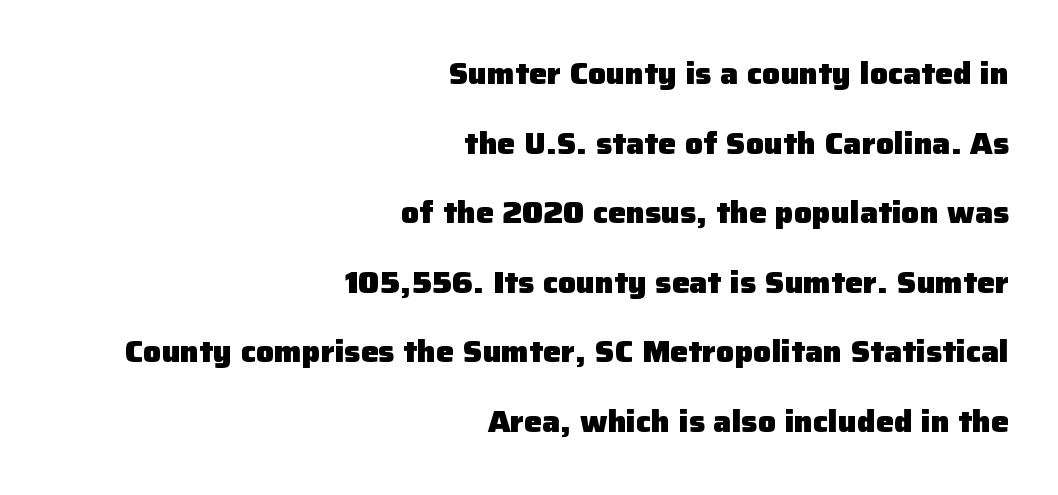
Look at the stroke-to-counter ratio: heavy, a bold. Anything drawn beneath the words? Only blank space. The designer dialed line spacing up above the default. Stroke terminals: plain, sans-serif. You could not count columns in this text — the font is proportionally spaced.
